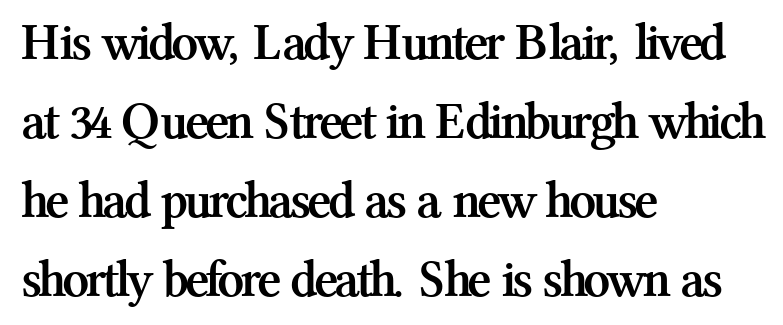
{"serif": "yes", "italic": "no", "bold": "yes", "weight": "semibold", "width": "normal", "stroke_contrast": "medium", "x_height": "medium", "monospaced": "no", "underline": "no", "align": "left", "line_spacing": "normal", "line_spacing_ratio": 1.49, "letter_spacing": "normal", "letter_spacing_em": 0.0, "glyph_px": 53}
